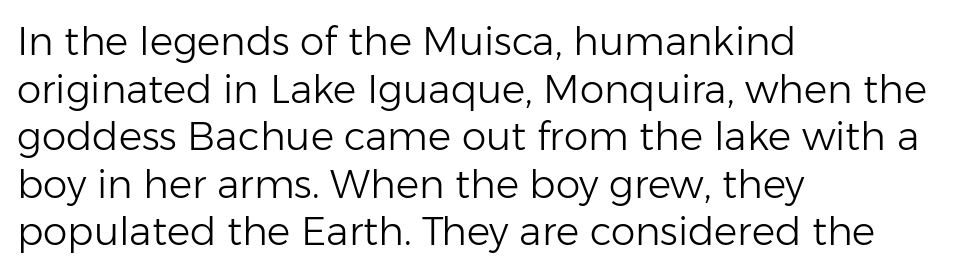
Q: Is the text bold? A: No.
Q: Is the text italic (slanted)? A: No, it is upright.
Q: Is the typeface a serif or a sans-serif typeface? A: Sans-serif.
Q: Is the text underlined? A: No.
Q: How is the paragraph aligned? A: Left-aligned.
Q: Is the spacing between letters normal or unusually wide? A: Normal.
Q: Width (condensed, normal, or wide)? A: Normal.
Q: Stroke contrast? A: Low.
Q: x-height? A: Medium.
Q: Monospaced? A: No.
